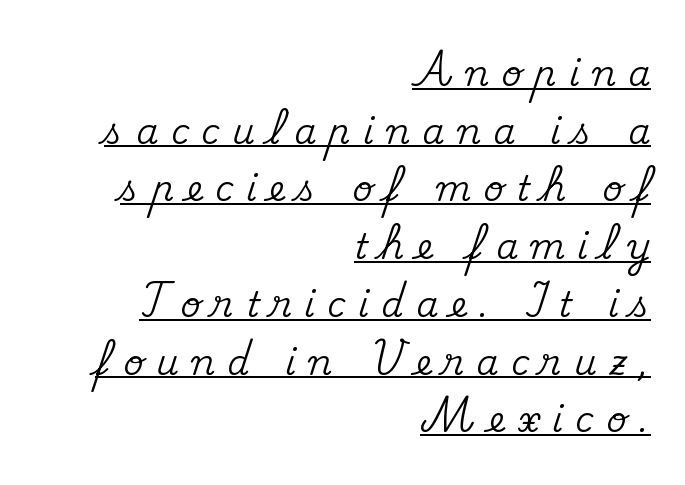
The image shows 35 px serif type; set right-aligned, normal line spacing (1.65x), unusually wide letter spacing (+0.36 em), underlined; medium stroke contrast and a small x-height.
